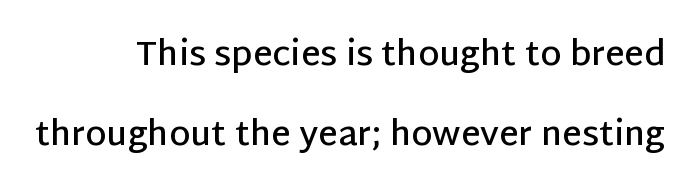
The image shows 34 px semibold sans-serif type, upright; set loose line spacing (2.35x), normal letter spacing, not underlined; low stroke contrast and a large x-height.
